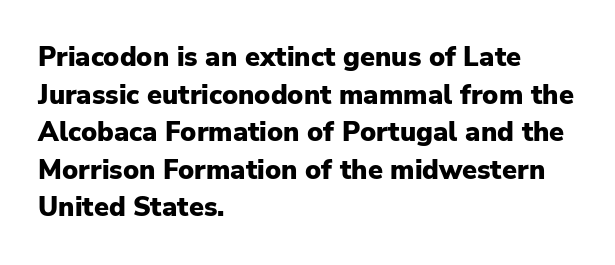
Q: Is the text bold? A: Yes.
Q: Is the text italic (slanted)? A: No, it is upright.
Q: Is the text underlined? A: No.
Q: How is the paragraph aligned? A: Left-aligned.
Q: Is the spacing between letters normal or unusually wide? A: Normal.
Q: Is the spacing between lines tight, normal or loose? A: Normal.
